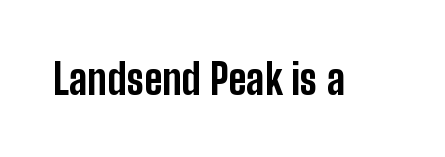
{"serif": "no", "italic": "no", "bold": "yes", "weight": "bold", "width": "condensed", "stroke_contrast": "low", "x_height": "medium", "monospaced": "no", "underline": "no", "letter_spacing": "normal", "letter_spacing_em": 0.0, "glyph_px": 42}
